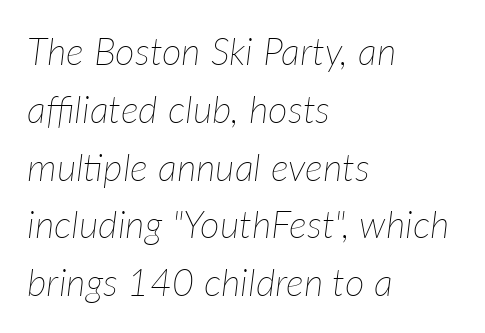
Q: Is the text bold? A: No.
Q: Is the text italic (slanted)? A: Yes, it leans right by about 7 degrees.
Q: Is the text underlined? A: No.
Q: How is the paragraph aligned? A: Left-aligned.
Q: Is the spacing between letters normal or unusually wide? A: Normal.
Q: Is the spacing between lines tight, normal or loose? A: Normal.
Q: Width (condensed, normal, or wide)? A: Normal.
Q: Stroke contrast? A: Low.
Q: x-height? A: Medium.
Q: Monospaced? A: No.
